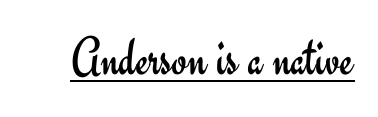
The image shows 55 px regular-weight sans-serif type; set normal letter spacing, underlined; low stroke contrast and a small x-height.
